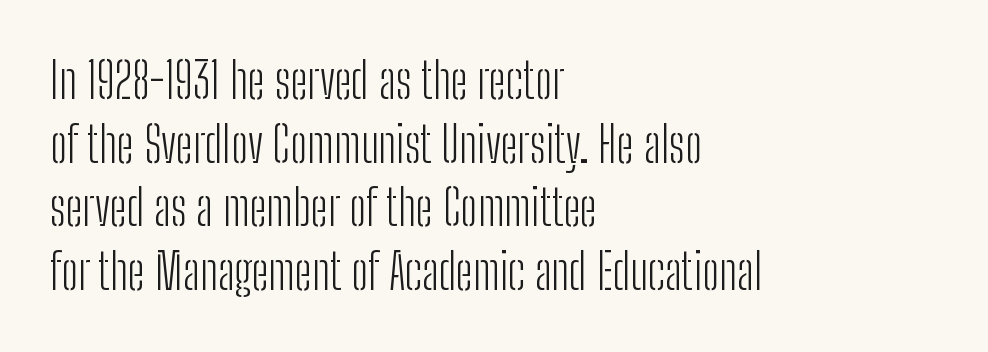
The image shows 49 px light, condensed sans-serif type, upright; set left-aligned, normal line spacing (1.3x), normal letter spacing, not underlined; low stroke contrast and a medium x-height.
